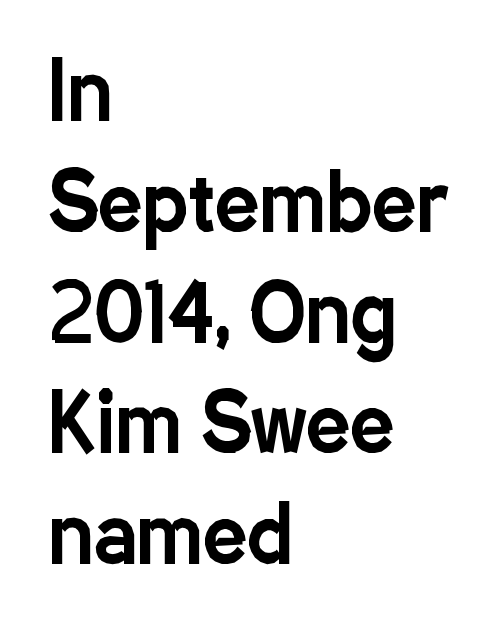
{"serif": "no", "italic": "no", "width": "condensed", "stroke_contrast": "low", "x_height": "medium", "monospaced": "no", "underline": "no", "align": "left", "line_spacing": "normal", "line_spacing_ratio": 1.42, "letter_spacing": "normal", "letter_spacing_em": 0.0, "glyph_px": 78}
